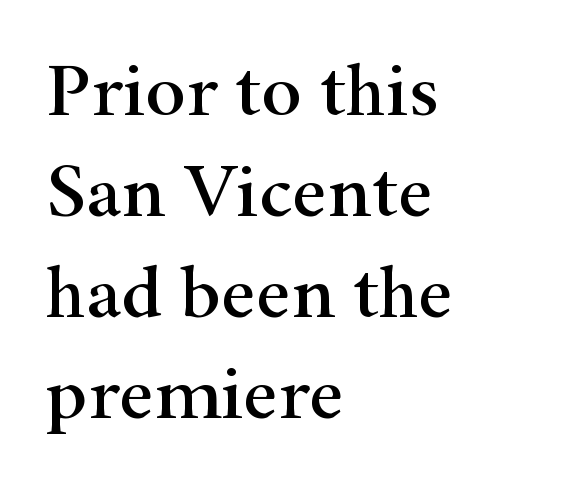
The image shows 76 px wide serif type, upright; set left-aligned, normal line spacing (1.33x), normal letter spacing, not underlined; high stroke contrast and a small x-height.
